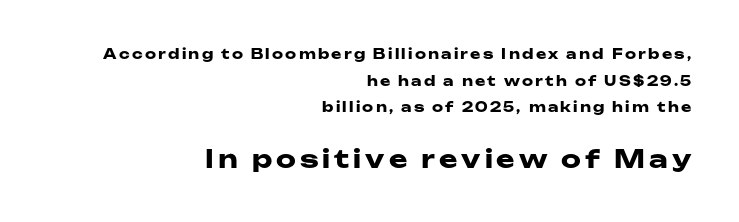
{"italic": "no", "bold": "yes", "underline": "no", "align": "right", "line_spacing": "loose", "line_spacing_ratio": 1.91, "larger_block": "second", "size_ratio": 1.79, "glyph_px": 25}
